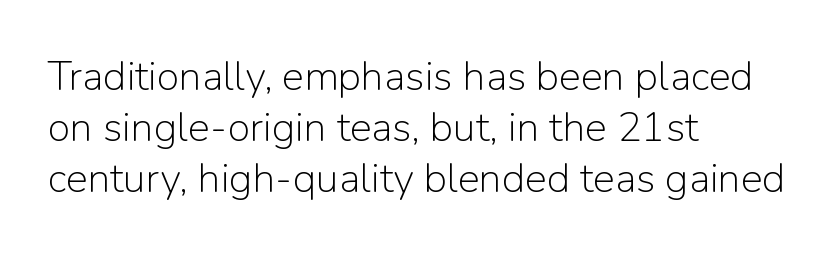
The image shows 41 px light sans-serif type, upright; set left-aligned, normal line spacing (1.25x), normal letter spacing, not underlined; low stroke contrast and a medium x-height.
